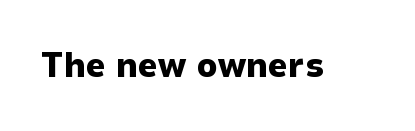
On the weight axis this lands at bold, roughly 700. A typesetter would call this proportional, since set widths differ per character. Spacing between characters is what you'd get straight out of the box. When letters stand straight like this, we call the style roman or upright. The gap between lines stays unmarked.
